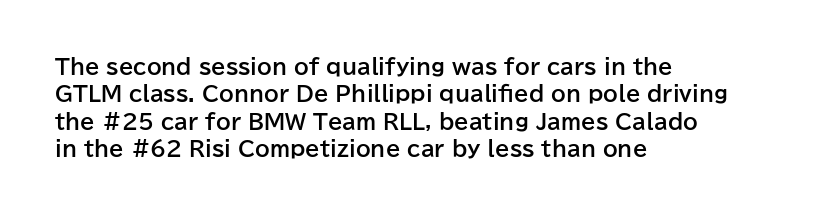
The rendering anchors every line to the left-hand side. This is the regular roman posture of the typeface. A normal amount of white space separates one row of letters from the next. The face used here is rendered with its standard letterfit. A clean baseline with only descenders dipping below it. The sample has been set heavy, in full bold.
